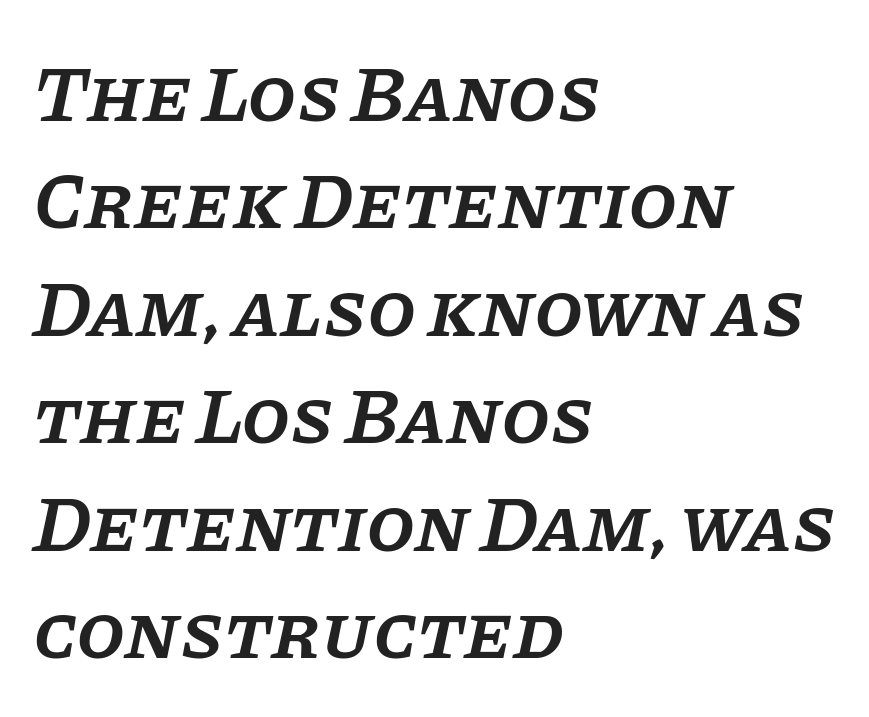
{"serif": "yes", "italic": "yes", "lean": "right", "slant_degrees": 11, "bold": "semi", "weight": "semibold", "width": "normal", "stroke_contrast": "low", "x_height": "large", "monospaced": "no", "underline": "no", "align": "left", "line_spacing": "normal", "line_spacing_ratio": 1.36, "letter_spacing": "normal", "letter_spacing_em": 0.0, "glyph_px": 79}
